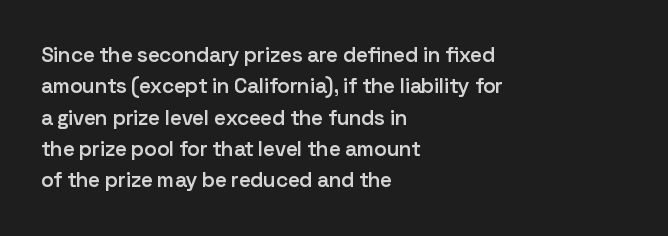
Q: Is the text bold? A: Semi-bold.
Q: Is the text italic (slanted)? A: No, it is upright.
Q: Is the text underlined? A: No.
Q: How is the paragraph aligned? A: Left-aligned.
Q: Is the spacing between letters normal or unusually wide? A: Normal.
Q: Is the spacing between lines tight, normal or loose? A: Normal.
